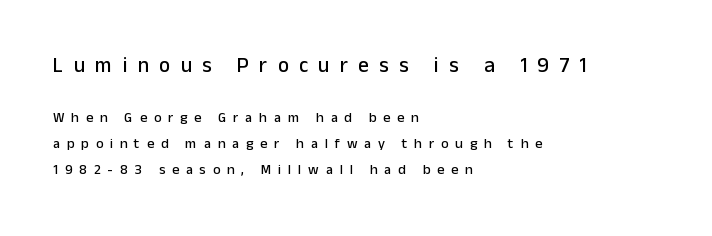
The image shows 21 px text type, upright; set left-aligned, line spacing 1.86x, unusually wide letter spacing (+0.49 em), not underlined; the first (top) block is 1.5x larger.
